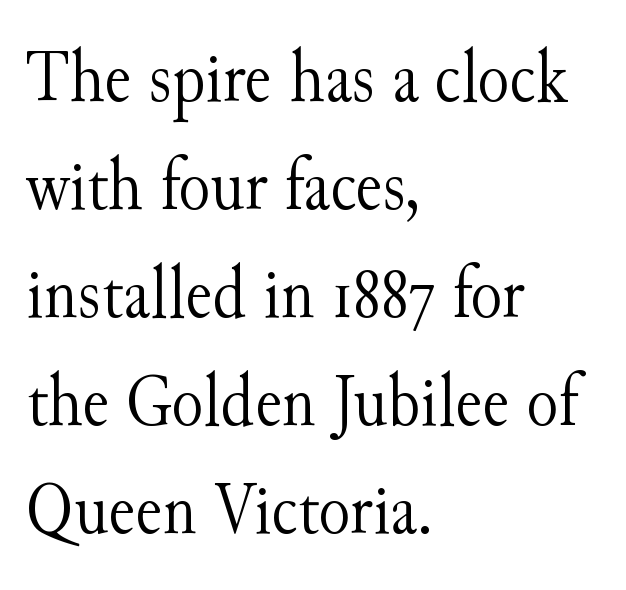
The image shows 74 px light serif type, upright; set left-aligned, normal line spacing (1.46x), normal letter spacing, not underlined; medium stroke contrast and a small x-height.
